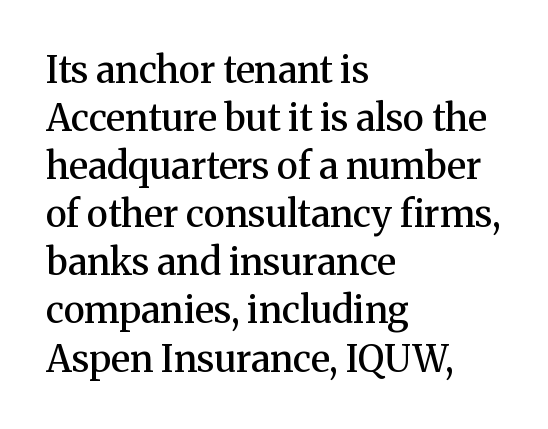
I'd describe the lettering as semibold — firm but not a full bold. Lines of text with bare space underneath. Is the block centered? No — it sits flush against the left margin. What's the leading like? Ordinary, nothing unusual. The type sits square on the baseline with zero lean.
